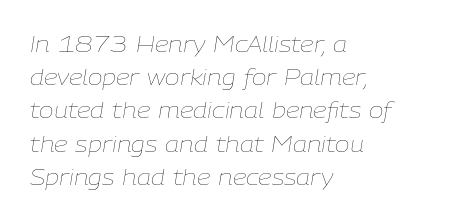
Q: Is the text bold? A: No.
Q: Is the text italic (slanted)? A: Yes, it leans right by about 9 degrees.
Q: Is the text underlined? A: No.
Q: How is the paragraph aligned? A: Left-aligned.
Q: Is the spacing between letters normal or unusually wide? A: Normal.
Q: Is the spacing between lines tight, normal or loose? A: Normal.
